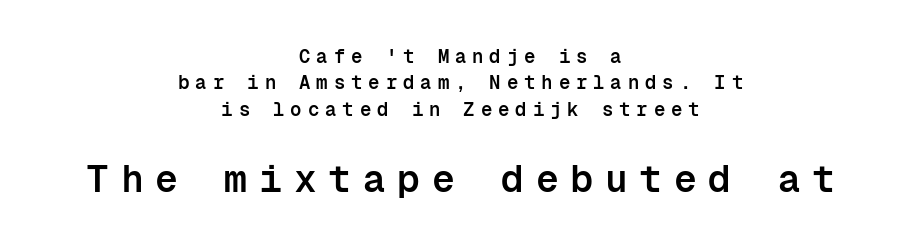
The image shows 38 px semibold sans-serif type, upright, monospaced; set centered, normal line spacing (1.39x), unusually wide letter spacing (+0.31 em), not underlined; the second (bottom) block is 2.0x larger; low stroke contrast and a medium x-height.
